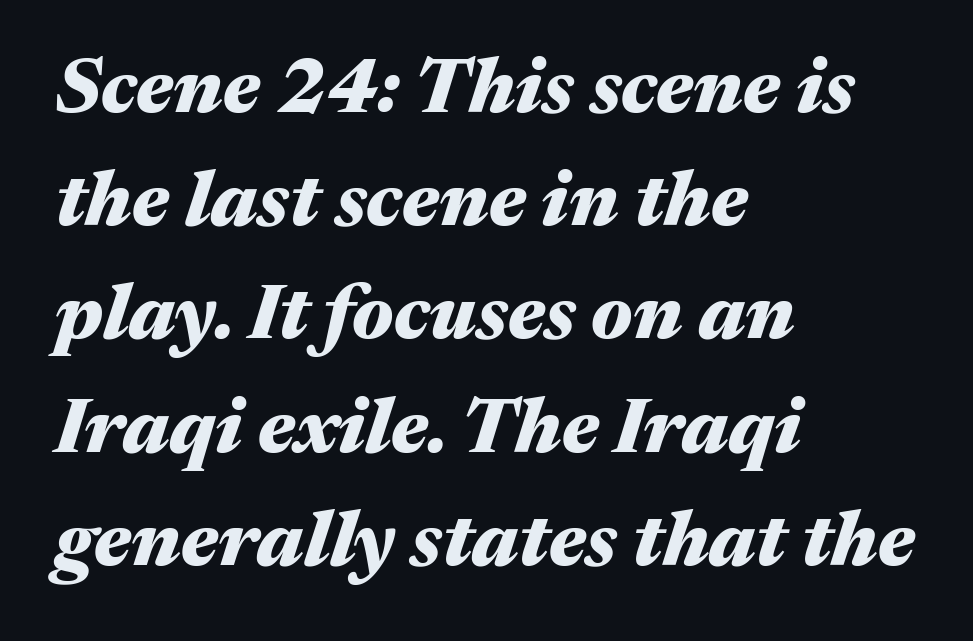
Q: Is the text bold? A: Yes.
Q: Is the text italic (slanted)? A: Yes, it leans right by about 17 degrees.
Q: Is the text underlined? A: No.
Q: How is the paragraph aligned? A: Left-aligned.
Q: Is the spacing between letters normal or unusually wide? A: Normal.
Q: Is the spacing between lines tight, normal or loose? A: Normal.
Q: Width (condensed, normal, or wide)? A: Wide.
Q: Stroke contrast? A: Medium.
Q: x-height? A: Medium.
Q: Monospaced? A: No.
